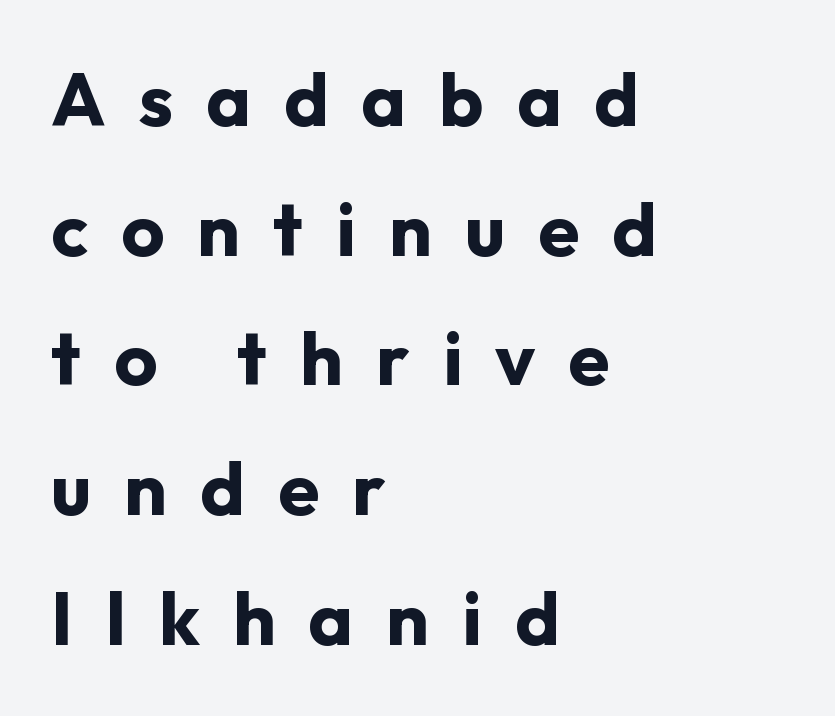
{"serif": "no", "italic": "no", "bold": "yes", "weight": "bold", "width": "normal", "stroke_contrast": "low", "x_height": "medium", "monospaced": "no", "underline": "no", "align": "left", "line_spacing_ratio": 1.73, "letter_spacing": "wide", "letter_spacing_em": 0.44, "glyph_px": 75}
